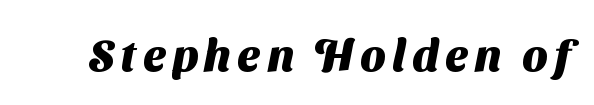
The image shows 45 px heavy sans-serif type; set not underlined; medium stroke contrast and a medium x-height.
